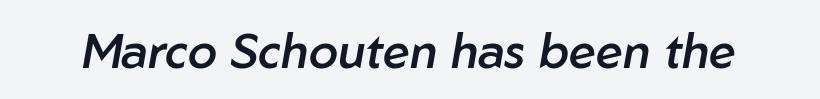
{"italic": "yes", "lean": "right", "slant_degrees": 10, "bold": "semi", "weight": "semibold", "width": "normal", "stroke_contrast": "low", "x_height": "medium", "monospaced": "no", "underline": "no", "letter_spacing": "normal", "letter_spacing_em": 0.0, "glyph_px": 48}
